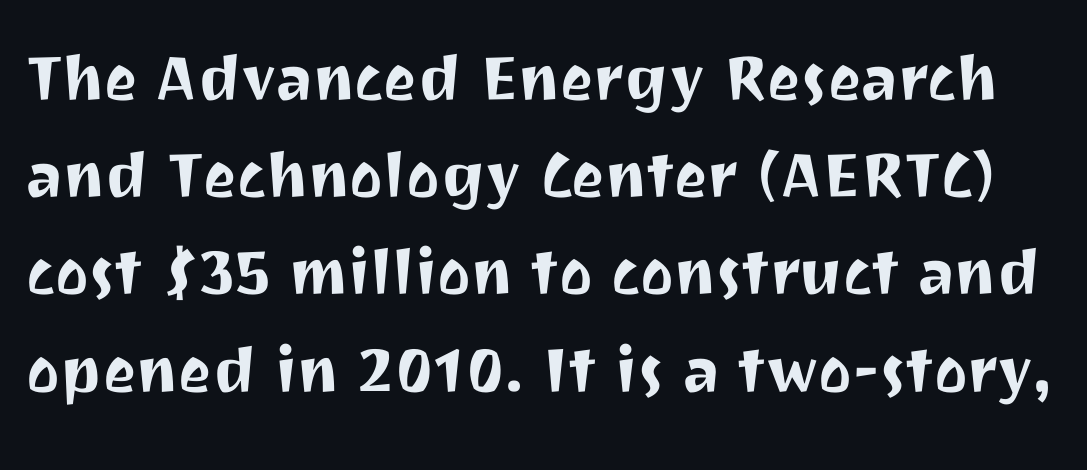
Q: Is the text italic (slanted)? A: No, it is upright.
Q: Is the typeface a serif or a sans-serif typeface? A: Sans-serif.
Q: Is the text underlined? A: No.
Q: Is the spacing between letters normal or unusually wide? A: Normal.
Q: Width (condensed, normal, or wide)? A: Normal.
Q: Stroke contrast? A: Medium.
Q: x-height? A: Medium.
Q: Monospaced? A: No.
